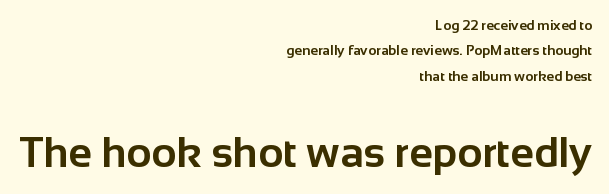
Q: Is the text bold? A: Yes.
Q: Is the text italic (slanted)? A: No, it is upright.
Q: Is the typeface a serif or a sans-serif typeface? A: Sans-serif.
Q: Is the text underlined? A: No.
Q: How is the paragraph aligned? A: Right-aligned.
Q: Is the spacing between letters normal or unusually wide? A: Normal.
Q: Which block of text is set in a larger size, the first (top) or the second (bottom)? A: The second (bottom) one.
Q: Width (condensed, normal, or wide)? A: Normal.
Q: Stroke contrast? A: Low.
Q: x-height? A: Medium.
Q: Monospaced? A: No.
